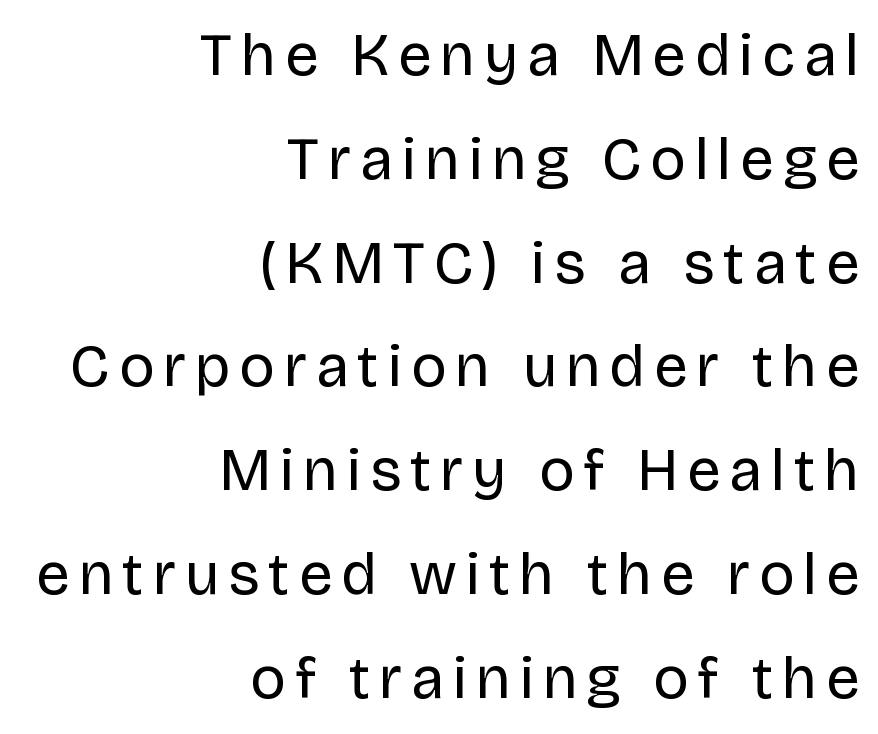
Q: Is the text bold? A: No.
Q: Is the text italic (slanted)? A: No, it is upright.
Q: Is the typeface a serif or a sans-serif typeface? A: Sans-serif.
Q: Is the text underlined? A: No.
Q: How is the paragraph aligned? A: Right-aligned.
Q: Width (condensed, normal, or wide)? A: Normal.
Q: Stroke contrast? A: Low.
Q: x-height? A: Large.
Q: Monospaced? A: No.
